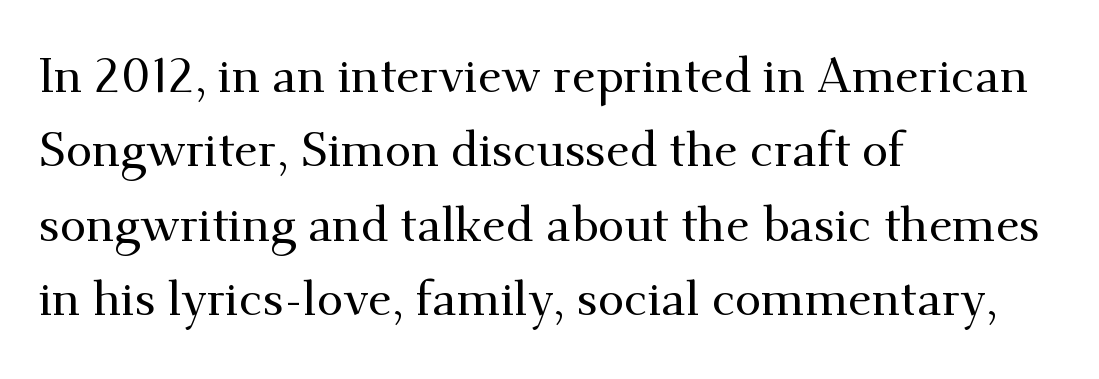
The letters stand straight up with perfectly vertical stems. Each row of text sits above clean, open space. The rendering uses natural spacing where letterforms have individual widths. In CSS terms this would be text-align: left.
